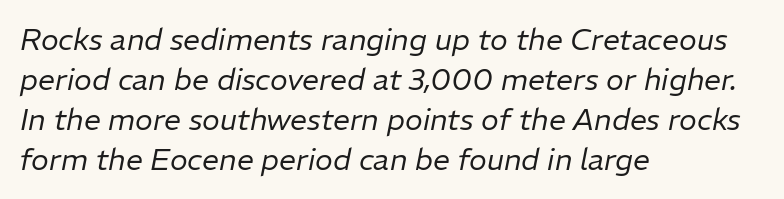
Q: Is the text bold? A: No.
Q: Is the text italic (slanted)? A: Yes, it leans right by about 11 degrees.
Q: Is the text underlined? A: No.
Q: How is the paragraph aligned? A: Left-aligned.
Q: Is the spacing between letters normal or unusually wide? A: Normal.
Q: Is the spacing between lines tight, normal or loose? A: Normal.
Q: Width (condensed, normal, or wide)? A: Normal.
Q: Stroke contrast? A: Low.
Q: x-height? A: Medium.
Q: Monospaced? A: No.
